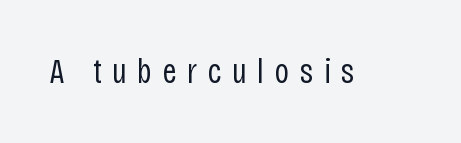
The type is letterspaced generously, with wide tracking. Plain, unruled lines of type. The type family on display is of the sans-serif kind. Tall strokes in this sample are plumb rather than angled.
